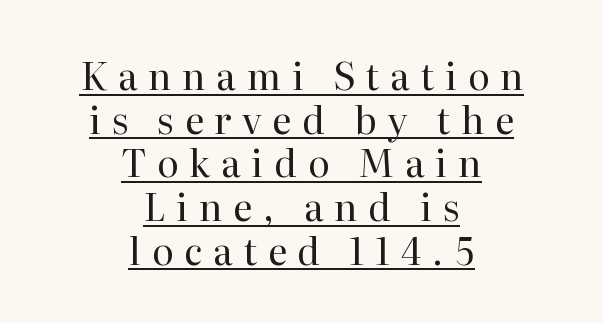
{"serif": "yes", "italic": "no", "bold": "no", "weight": "regular", "width": "normal", "stroke_contrast": "high", "x_height": "medium", "monospaced": "no", "underline": "yes", "align": "center", "line_spacing_ratio": 1.18, "letter_spacing": "wide", "letter_spacing_em": 0.29, "glyph_px": 37}
